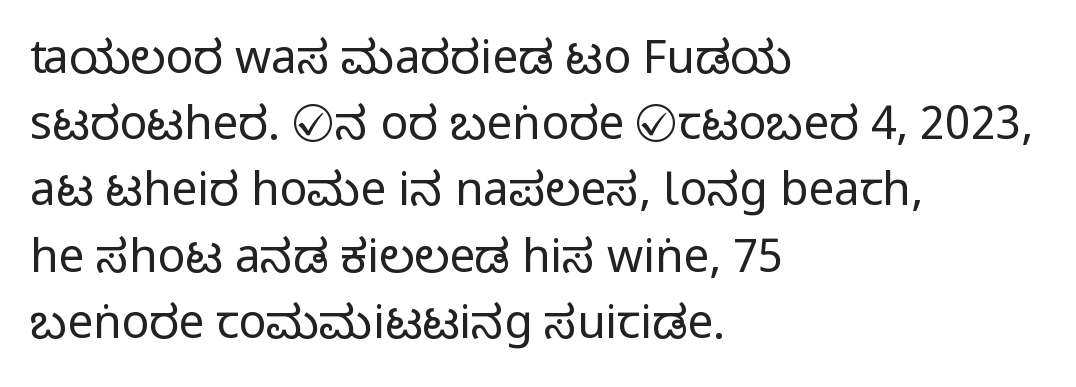
{"serif": "no", "italic": "no", "bold": "no", "weight": "regular", "width": "condensed", "stroke_contrast": "low", "x_height": "large", "monospaced": "no", "underline": "no", "align": "left", "line_spacing": "normal", "line_spacing_ratio": 1.44, "letter_spacing": "normal", "letter_spacing_em": 0.0, "glyph_px": 46}
